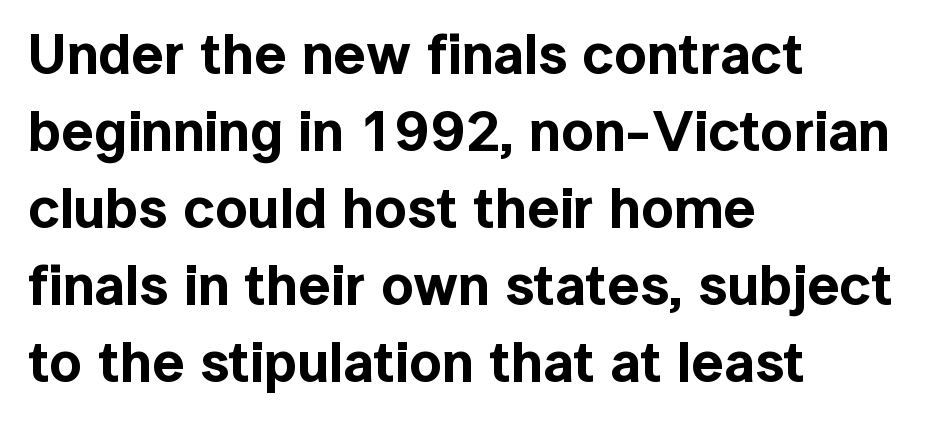
Q: Is the text italic (slanted)? A: No, it is upright.
Q: Is the typeface a serif or a sans-serif typeface? A: Sans-serif.
Q: Is the text underlined? A: No.
Q: How is the paragraph aligned? A: Left-aligned.
Q: Is the spacing between letters normal or unusually wide? A: Normal.
Q: Is the spacing between lines tight, normal or loose? A: Normal.
Q: Width (condensed, normal, or wide)? A: Normal.
Q: x-height? A: Medium.
Q: Monospaced? A: No.
